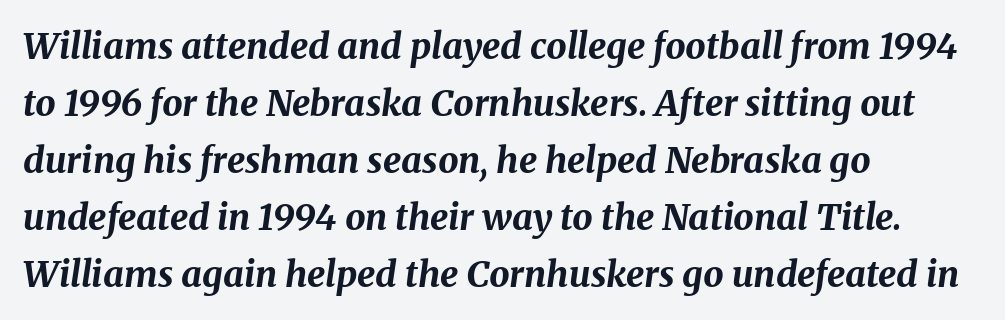
Observe the lean: these are italic letterforms. Horizontally, the lines are justified to the leading edge only. The letters are bold, with thick, heavy strokes. Tracking here is standard; glyphs follow each other at the usual distance.
